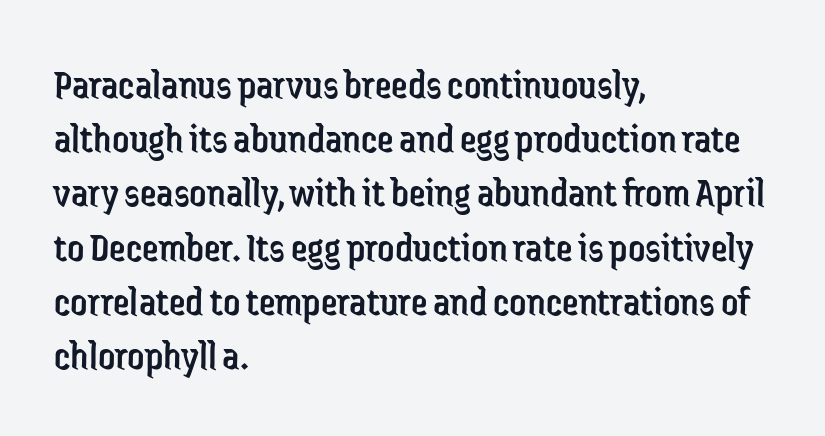
{"serif": "no", "italic": "no", "bold": "no", "weight": "regular", "width": "condensed", "stroke_contrast": "low", "x_height": "medium", "monospaced": "no", "underline": "no", "align": "left", "line_spacing": "normal", "line_spacing_ratio": 1.29, "letter_spacing": "normal", "letter_spacing_em": 0.0, "glyph_px": 42}
